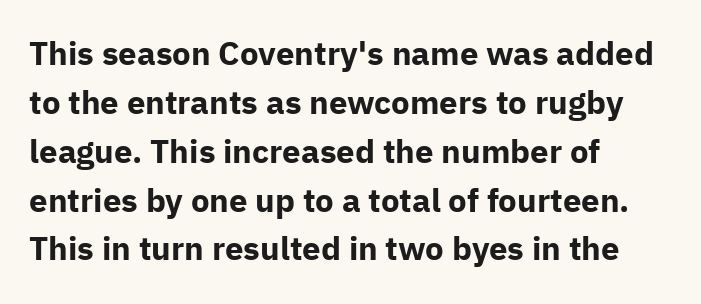
The image shows 33 px bold sans-serif type, upright; set left-aligned, normal line spacing (1.48x), normal letter spacing, not underlined; low stroke contrast and a medium x-height.
